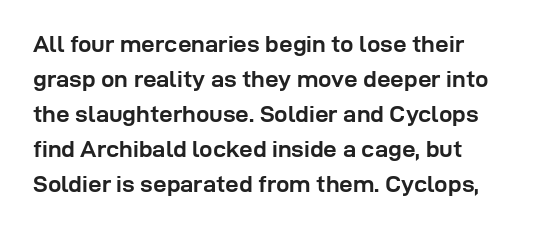
{"italic": "no", "bold": "yes", "underline": "no", "line_spacing": "normal", "line_spacing_ratio": 1.46, "letter_spacing": "normal", "letter_spacing_em": 0.0, "glyph_px": 24}
